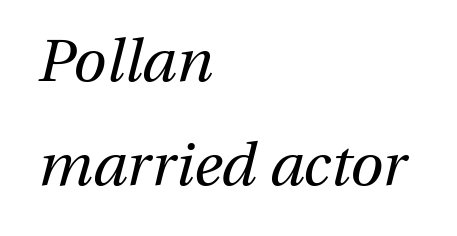
Q: Is the text bold? A: No.
Q: Is the text italic (slanted)? A: Yes, it leans right by about 13 degrees.
Q: Is the text underlined? A: No.
Q: How is the paragraph aligned? A: Left-aligned.
Q: Is the spacing between letters normal or unusually wide? A: Normal.
Q: Width (condensed, normal, or wide)? A: Normal.
Q: Stroke contrast? A: Medium.
Q: x-height? A: Medium.
Q: Monospaced? A: No.
